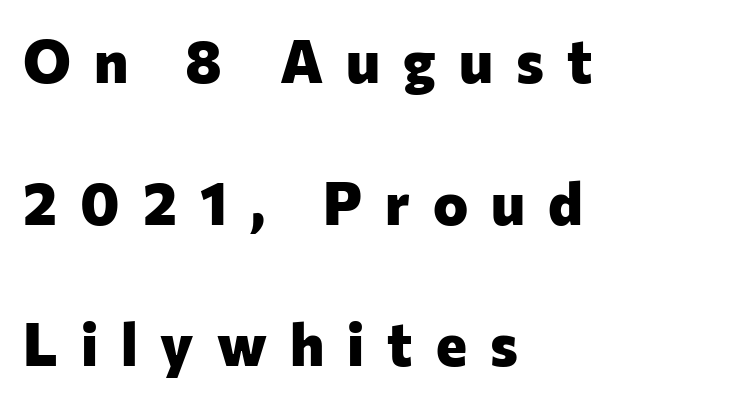
The lettering stays uniformly vertical, giving the passage a roman look. Short note: letters widely spaced. The face used here is a sans, in the tradition of grotesques and geometrics. Here the designer chose a conventional face with non-uniform glyph widths. The paragraph has a hard left edge and a soft right edge.
